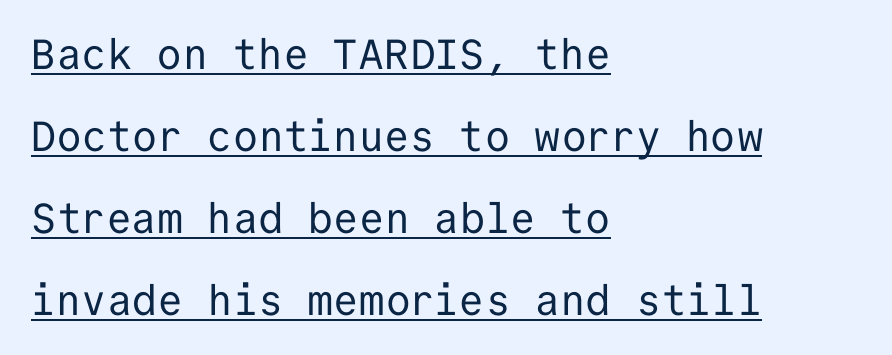
{"serif": "no", "italic": "no", "bold": "no", "weight": "regular", "width": "normal", "stroke_contrast": "low", "x_height": "medium", "monospaced": "yes", "underline": "yes", "align": "left", "line_spacing": "loose", "line_spacing_ratio": 1.95, "letter_spacing": "normal", "letter_spacing_em": 0.0, "glyph_px": 42}
